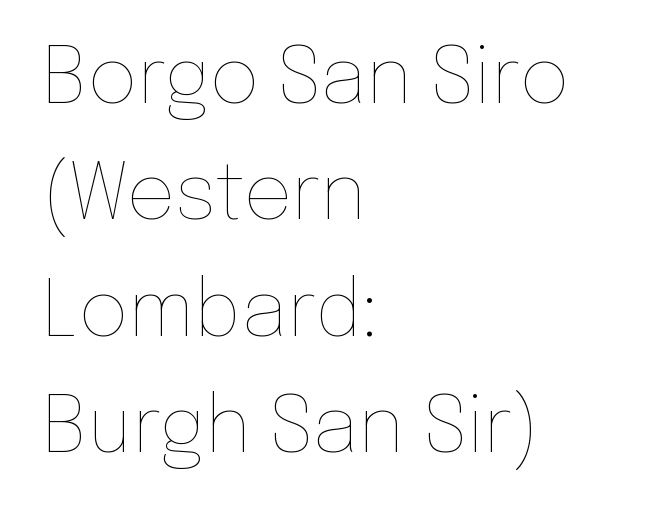
Q: Is the text bold? A: No.
Q: Is the text italic (slanted)? A: No, it is upright.
Q: Is the text underlined? A: No.
Q: How is the paragraph aligned? A: Left-aligned.
Q: Is the spacing between letters normal or unusually wide? A: Normal.
Q: Is the spacing between lines tight, normal or loose? A: Normal.
Q: Width (condensed, normal, or wide)? A: Normal.
Q: Stroke contrast? A: Low.
Q: x-height? A: Medium.
Q: Monospaced? A: No.
